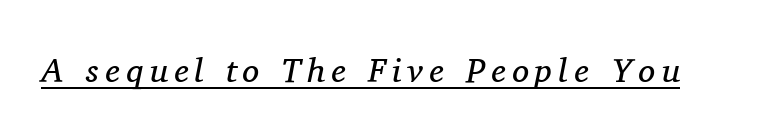
{"serif": "yes", "italic": "yes", "lean": "right", "slant_degrees": 11, "bold": "no", "weight": "regular", "width": "normal", "stroke_contrast": "medium", "x_height": "medium", "monospaced": "no", "underline": "yes", "glyph_px": 34}
